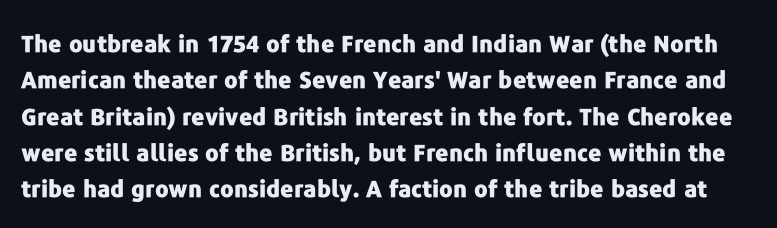
The font's upright variant was chosen for this text. If you measured baseline to baseline, you'd find a middling distance. Nothing unusual about the tracking: characters are spaced as the font intends. In terms of weight, the rendering is a true, heavy bold.
